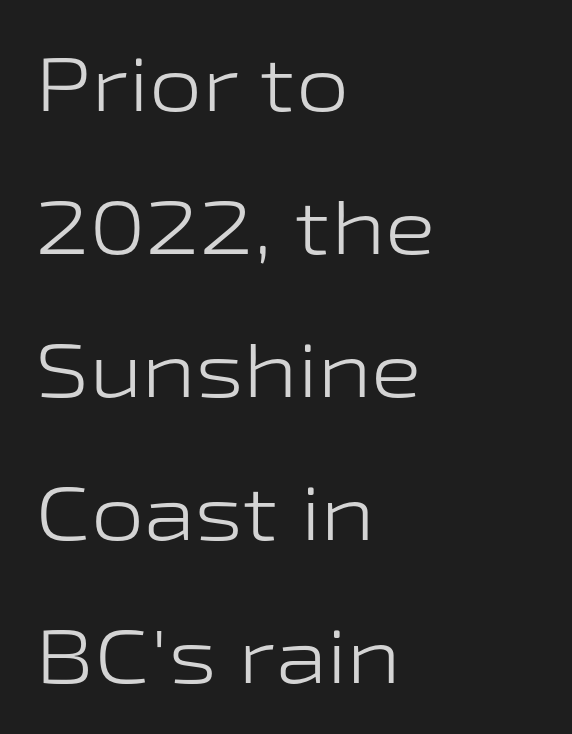
{"serif": "no", "italic": "no", "bold": "no", "weight": "light", "width": "wide", "stroke_contrast": "low", "x_height": "medium", "monospaced": "no", "underline": "no", "align": "left", "line_spacing_ratio": 1.88, "letter_spacing": "normal", "letter_spacing_em": 0.0, "glyph_px": 76}
